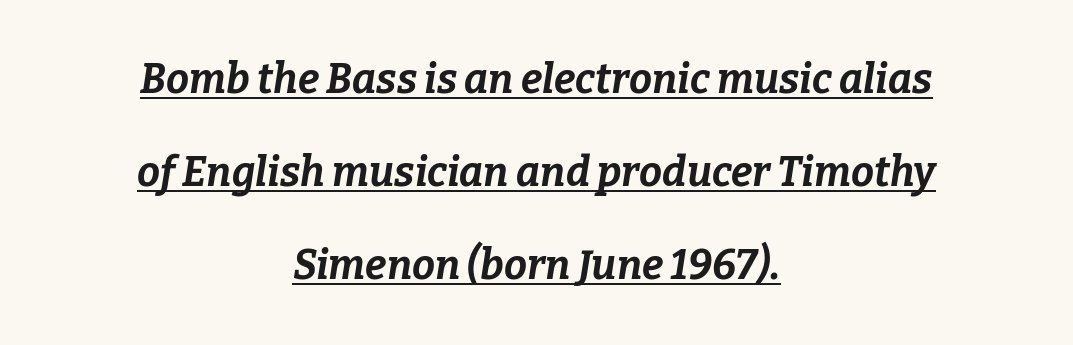
{"italic": "yes", "lean": "right", "slant_degrees": 9, "bold": "yes", "weight": "bold", "width": "normal", "stroke_contrast": "low", "x_height": "medium", "monospaced": "no", "underline": "yes", "align": "center", "line_spacing": "loose", "line_spacing_ratio": 2.27, "letter_spacing": "normal", "letter_spacing_em": 0.0, "glyph_px": 41}
